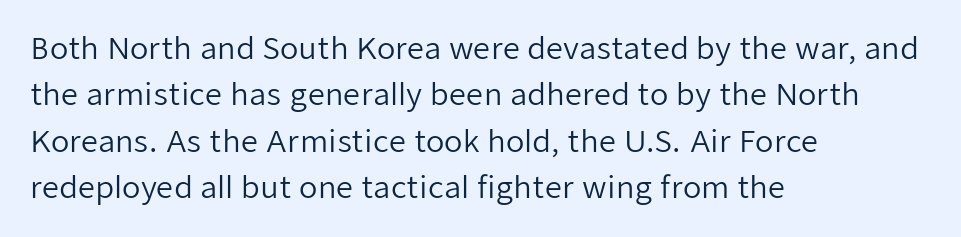
Q: Is the text bold? A: No.
Q: Is the text italic (slanted)? A: No, it is upright.
Q: Is the typeface a serif or a sans-serif typeface? A: Sans-serif.
Q: Is the text underlined? A: No.
Q: How is the paragraph aligned? A: Left-aligned.
Q: Is the spacing between letters normal or unusually wide? A: Normal.
Q: Is the spacing between lines tight, normal or loose? A: Normal.
Q: Width (condensed, normal, or wide)? A: Normal.
Q: Stroke contrast? A: Low.
Q: x-height? A: Medium.
Q: Monospaced? A: No.
